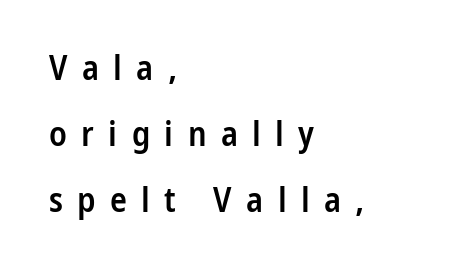
Does the type have serifs? No, each stem ends abruptly. Ascenders rise straight up at ninety degrees. Clear beneath every line of the passage. Do the characters align in a grid? No, the font is proportional.
